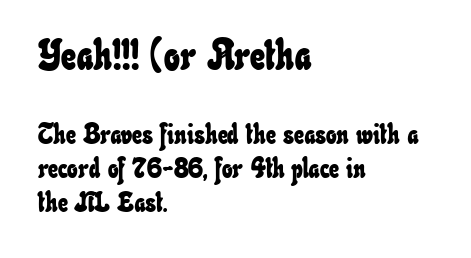
Q: Is the text underlined? A: No.
Q: How is the paragraph aligned? A: Left-aligned.
Q: Is the spacing between letters normal or unusually wide? A: Normal.
Q: Which block of text is set in a larger size, the first (top) or the second (bottom)? A: The first (top) one.
Q: Width (condensed, normal, or wide)? A: Condensed.
Q: Stroke contrast? A: Low.
Q: x-height? A: Small.
Q: Monospaced? A: No.
